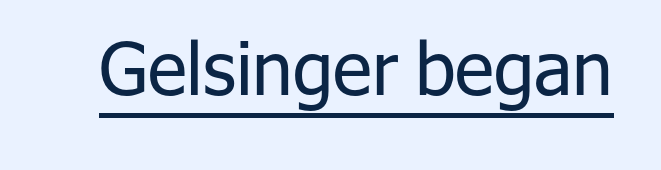
The face used here appears with an underline applied. The strokes are not fattened; the text isn't bold. You can tell from the bare stems that sans-serif type was used. Varying glyph widths throughout — classic text-font behaviour. The axis of the letterforms is exactly vertical. Nothing unusual about the tracking: characters are spaced as the font intends.
